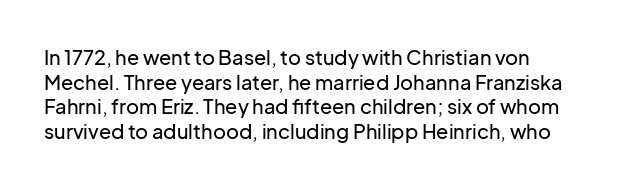
{"italic": "no", "underline": "no", "line_spacing_ratio": 1.23, "letter_spacing": "normal", "letter_spacing_em": 0.0, "glyph_px": 20}
